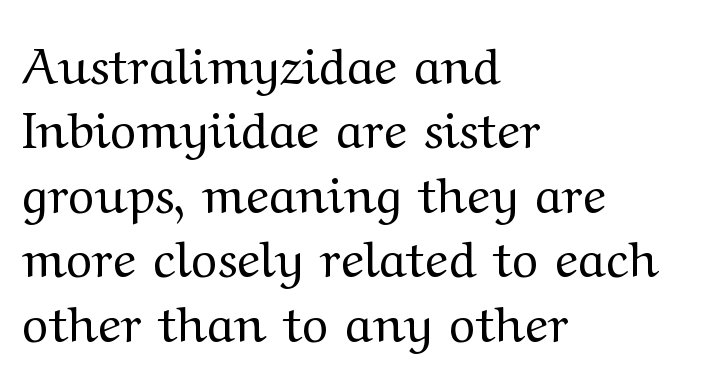
Q: Is the text bold? A: No.
Q: Is the text italic (slanted)? A: No, it is upright.
Q: Is the typeface a serif or a sans-serif typeface? A: Serif.
Q: Is the text underlined? A: No.
Q: How is the paragraph aligned? A: Left-aligned.
Q: Is the spacing between letters normal or unusually wide? A: Normal.
Q: Is the spacing between lines tight, normal or loose? A: Normal.
Q: Width (condensed, normal, or wide)? A: Wide.
Q: Stroke contrast? A: Medium.
Q: x-height? A: Medium.
Q: Monospaced? A: No.
